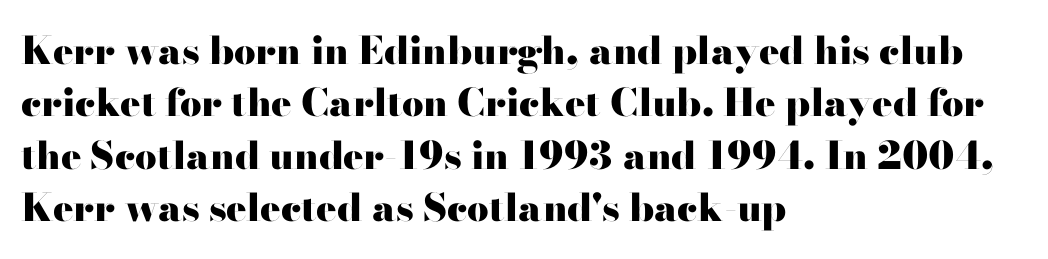
The image shows 38 px heavy, wide serif type, upright; set left-aligned, normal line spacing (1.38x), normal letter spacing, not underlined; high stroke contrast and a small x-height.
